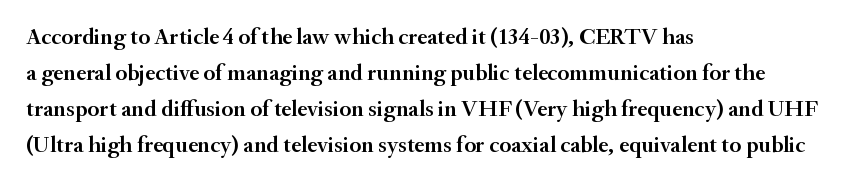
The image shows 23 px text type, upright; set left-aligned, normal line spacing (1.57x), normal letter spacing, not underlined.
